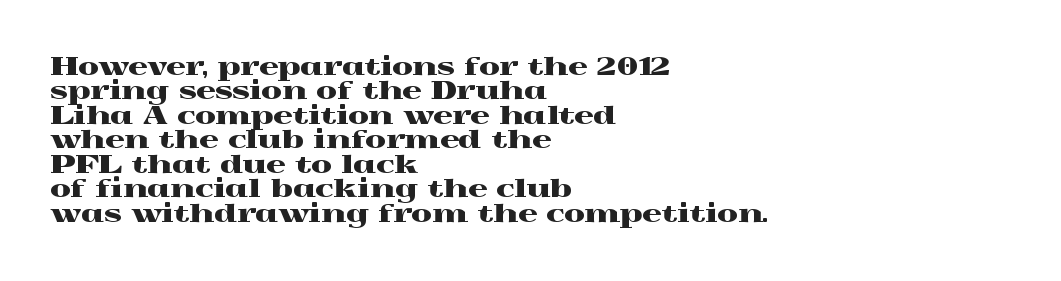
Q: Is the text italic (slanted)? A: No, it is upright.
Q: Is the text underlined? A: No.
Q: How is the paragraph aligned? A: Left-aligned.
Q: Is the spacing between letters normal or unusually wide? A: Normal.
Q: Is the spacing between lines tight, normal or loose? A: Tight.
